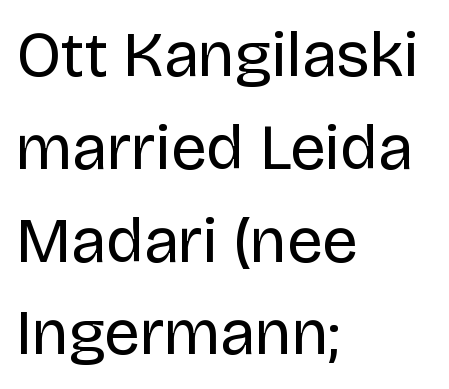
Q: Is the text bold? A: No.
Q: Is the text italic (slanted)? A: No, it is upright.
Q: Is the typeface a serif or a sans-serif typeface? A: Sans-serif.
Q: Is the text underlined? A: No.
Q: How is the paragraph aligned? A: Left-aligned.
Q: Is the spacing between letters normal or unusually wide? A: Normal.
Q: Is the spacing between lines tight, normal or loose? A: Normal.
Q: Width (condensed, normal, or wide)? A: Normal.
Q: Stroke contrast? A: Low.
Q: x-height? A: Large.
Q: Monospaced? A: No.
